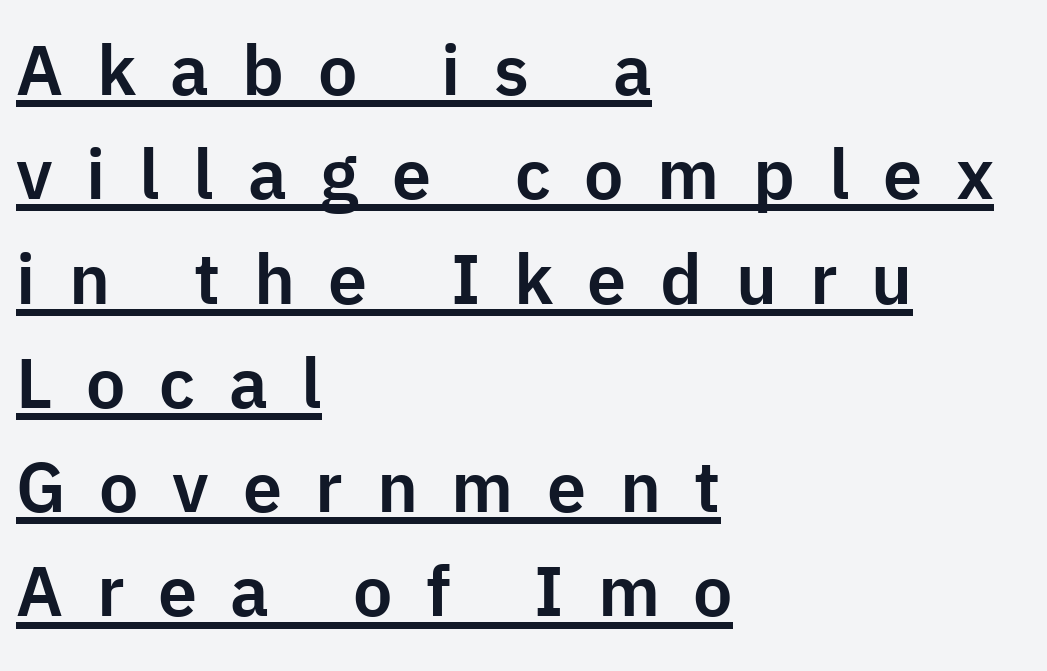
The image shows 70 px sans-serif type, upright; set left-aligned, normal line spacing (1.49x), unusually wide letter spacing (+0.48 em), underlined; low stroke contrast and a medium x-height.
